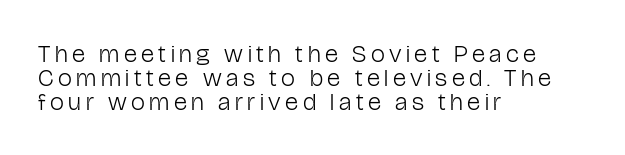
The image shows 25 px text type, upright; set left-aligned, tight line spacing (0.96x), not underlined.
